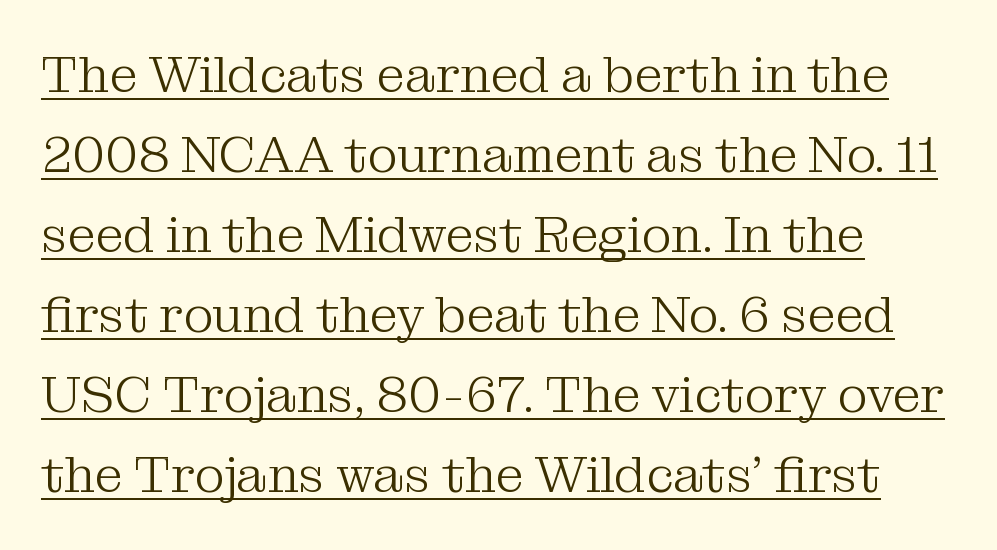
Q: Is the text bold? A: No.
Q: Is the text italic (slanted)? A: No, it is upright.
Q: Is the typeface a serif or a sans-serif typeface? A: Serif.
Q: Is the text underlined? A: Yes.
Q: How is the paragraph aligned? A: Left-aligned.
Q: Is the spacing between letters normal or unusually wide? A: Normal.
Q: Is the spacing between lines tight, normal or loose? A: Normal.
Q: Width (condensed, normal, or wide)? A: Normal.
Q: Stroke contrast? A: Medium.
Q: x-height? A: Medium.
Q: Monospaced? A: No.
